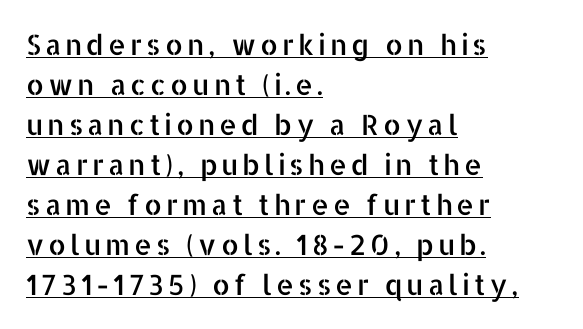
These lines were composed using upright roman letters. Interline gaps are of average width in this sample. Each letter's strokes conclude bluntly, with no projecting serifs. The rendering anchors every line to the left-hand side.
